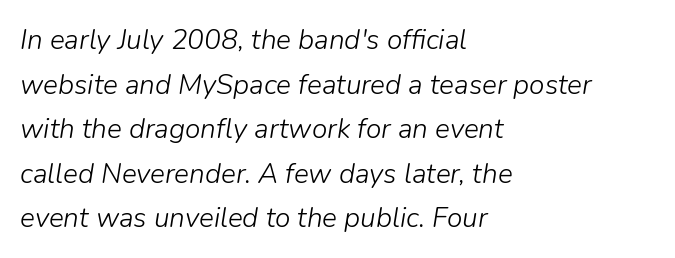
{"italic": "yes", "lean": "right", "slant_degrees": 9, "bold": "no", "weight": "light", "width": "normal", "stroke_contrast": "low", "x_height": "medium", "monospaced": "no", "underline": "no", "align": "left", "line_spacing": "normal", "line_spacing_ratio": 1.59, "letter_spacing": "normal", "letter_spacing_em": 0.0, "glyph_px": 28}
